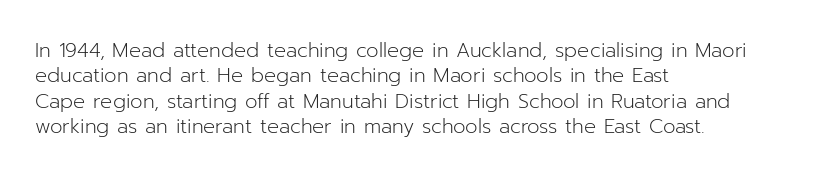
The rows are spaced the way most documents space them. Weight: in the light-to-regular range. Each word holds together tightly as a unit, with standard inter-letter gaps. Nobody drew a line under any word here.
